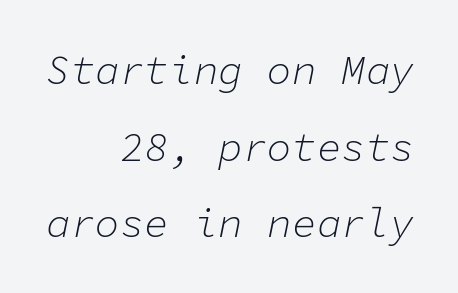
Q: Is the text bold? A: No.
Q: Is the text italic (slanted)? A: Yes, it leans right by about 11 degrees.
Q: Is the text underlined? A: No.
Q: How is the paragraph aligned? A: Right-aligned.
Q: Is the spacing between letters normal or unusually wide? A: Normal.
Q: Width (condensed, normal, or wide)? A: Normal.
Q: Stroke contrast? A: Low.
Q: x-height? A: Medium.
Q: Monospaced? A: Yes.
